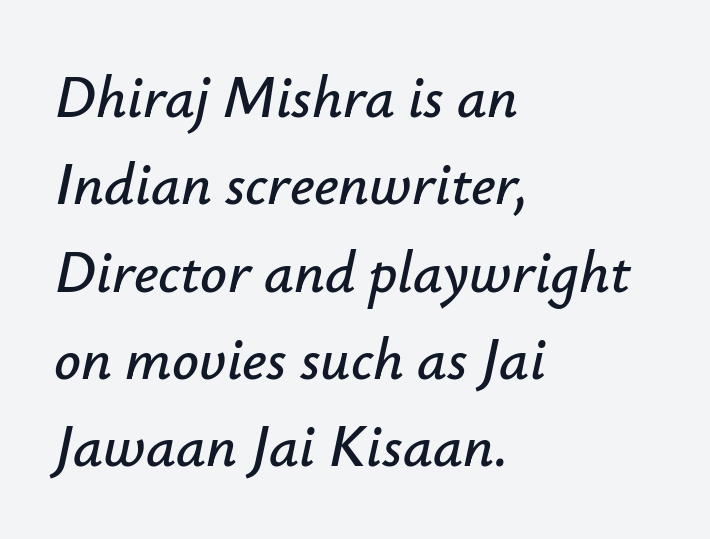
Quick note: italic. This sample uses plain, unmodified letter spacing. A student would call this left alignment; a typographer would say flush left, rag right. Character widths vary here, with narrow letters taking less room than wide ones. Rule under the text: the space is simply empty.
